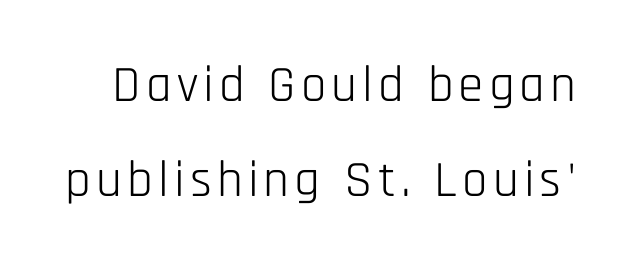
The image shows 51 px light, condensed sans-serif type, upright; set line spacing 1.86x, not underlined; low stroke contrast and a large x-height.
